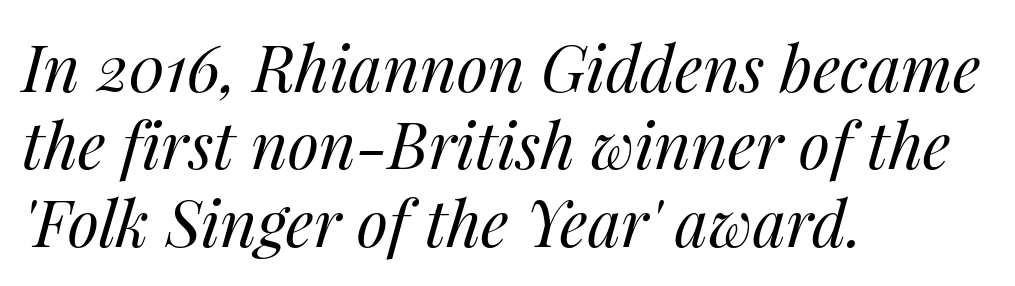
The image shows 64 px regular-weight type, italic (leaning right); set left-aligned, line spacing 1.21x, normal letter spacing, not underlined; medium stroke contrast and a medium x-height.
